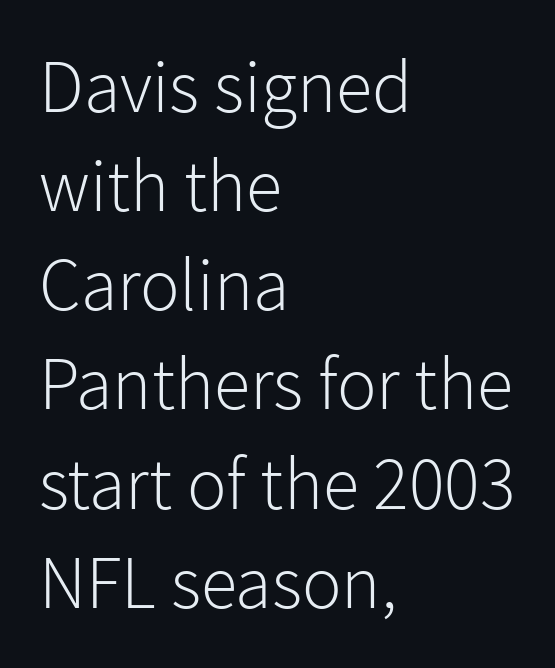
Beneath every word, the page is bare. The rendering anchors every line to the left-hand side. How would I describe the line gaps? Plain and ordinary. In terms of letterspacing, this is plain default setting. A typesetter would mark this as roman, not italic. The face used here is proportionally spaced, like ordinary book or web type.
